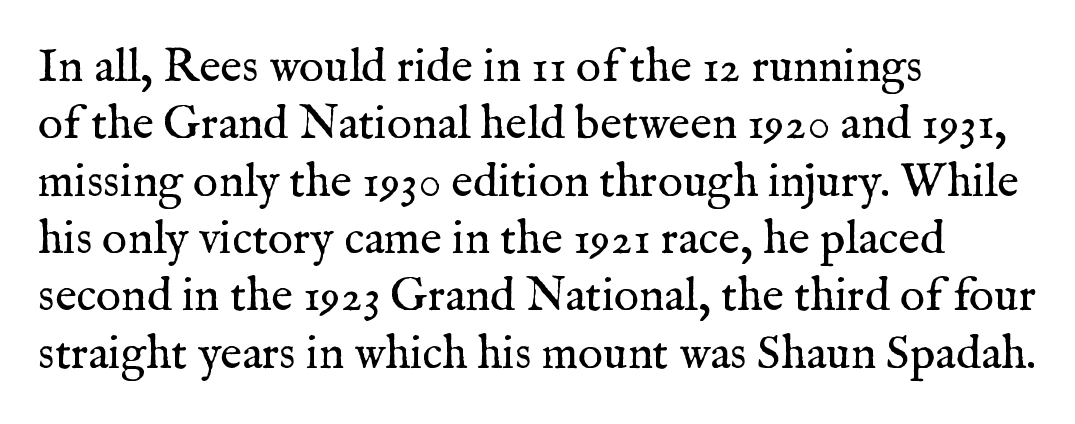
Q: Is the text bold? A: No.
Q: Is the text italic (slanted)? A: No, it is upright.
Q: Is the typeface a serif or a sans-serif typeface? A: Serif.
Q: Is the text underlined? A: No.
Q: How is the paragraph aligned? A: Left-aligned.
Q: Is the spacing between letters normal or unusually wide? A: Normal.
Q: Width (condensed, normal, or wide)? A: Normal.
Q: Stroke contrast? A: Medium.
Q: x-height? A: Medium.
Q: Monospaced? A: No.
